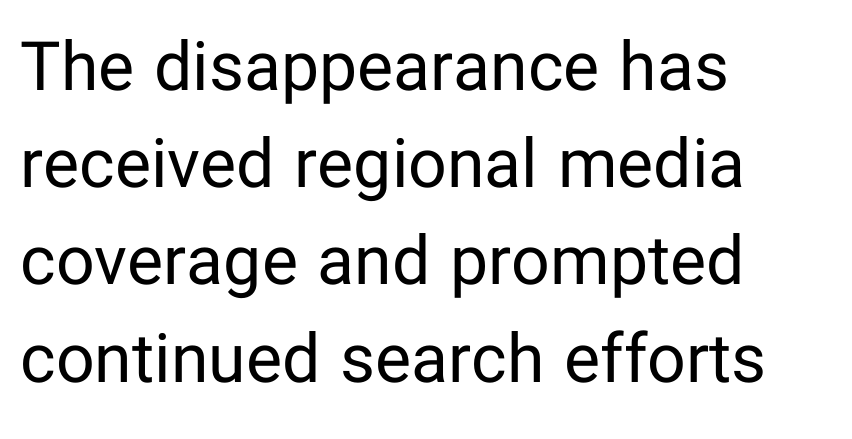
Do the characters align in a grid? No, the font is proportional. No feet cap the strokes, marking this as sans-serif type. The tracking reads as untouched default to a designer's eye. Honestly, the row spacing looks completely unremarkable. This rendering features lettering with no underline.
